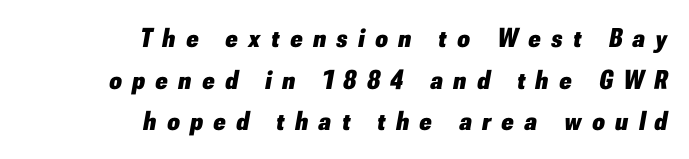
Q: Is the text bold? A: Yes.
Q: Is the text italic (slanted)? A: Yes, it leans right by about 10 degrees.
Q: Is the text underlined? A: No.
Q: How is the paragraph aligned? A: Right-aligned.
Q: Is the spacing between letters normal or unusually wide? A: Unusually wide.
Q: Is the spacing between lines tight, normal or loose? A: Normal.
